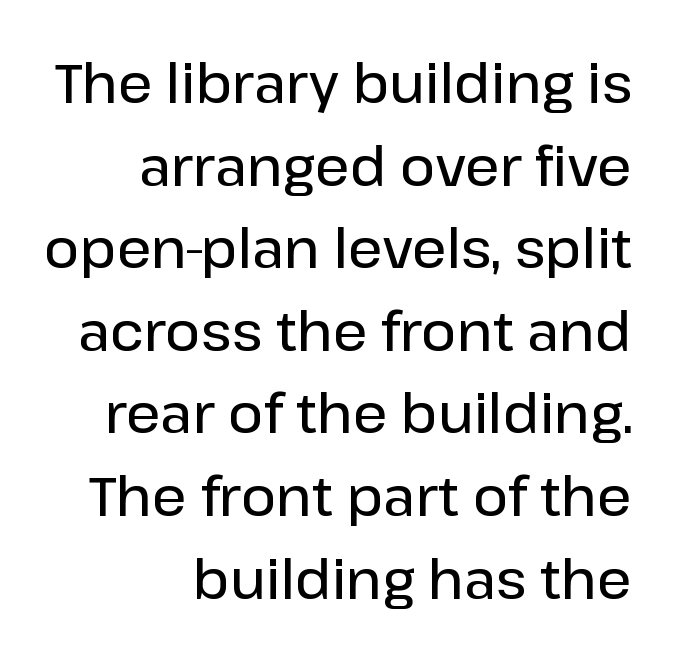
Q: Is the text bold? A: Semi-bold.
Q: Is the text italic (slanted)? A: No, it is upright.
Q: Is the typeface a serif or a sans-serif typeface? A: Sans-serif.
Q: Is the text underlined? A: No.
Q: How is the paragraph aligned? A: Right-aligned.
Q: Is the spacing between letters normal or unusually wide? A: Normal.
Q: Is the spacing between lines tight, normal or loose? A: Normal.
Q: Width (condensed, normal, or wide)? A: Normal.
Q: Stroke contrast? A: Low.
Q: x-height? A: Medium.
Q: Monospaced? A: No.
